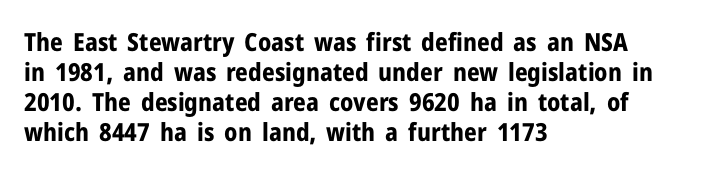
{"italic": "no", "bold": "yes", "underline": "no", "align": "left", "line_spacing_ratio": 1.2, "letter_spacing": "normal", "letter_spacing_em": 0.0, "glyph_px": 25}
